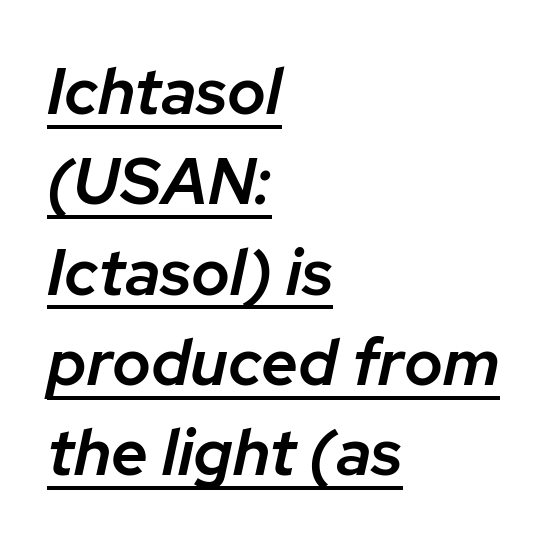
Q: Is the text bold? A: Semi-bold.
Q: Is the text italic (slanted)? A: Yes, it leans right by about 12 degrees.
Q: Is the text underlined? A: Yes.
Q: How is the paragraph aligned? A: Left-aligned.
Q: Is the spacing between letters normal or unusually wide? A: Normal.
Q: Is the spacing between lines tight, normal or loose? A: Normal.
Q: Width (condensed, normal, or wide)? A: Normal.
Q: Stroke contrast? A: Low.
Q: x-height? A: Medium.
Q: Monospaced? A: No.
